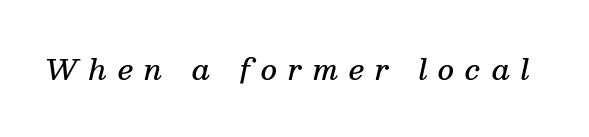
{"serif": "yes", "italic": "yes", "lean": "right", "slant_degrees": 13, "bold": "semi", "weight": "semibold", "width": "normal", "stroke_contrast": "medium", "x_height": "medium", "monospaced": "no", "underline": "no", "letter_spacing": "wide", "letter_spacing_em": 0.38, "glyph_px": 28}
